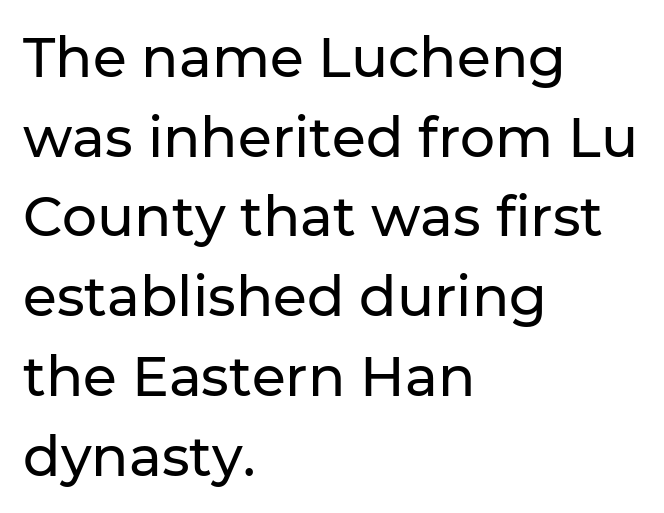
Q: Is the text italic (slanted)? A: No, it is upright.
Q: Is the typeface a serif or a sans-serif typeface? A: Sans-serif.
Q: Is the text underlined? A: No.
Q: How is the paragraph aligned? A: Left-aligned.
Q: Is the spacing between letters normal or unusually wide? A: Normal.
Q: Is the spacing between lines tight, normal or loose? A: Normal.
Q: Width (condensed, normal, or wide)? A: Normal.
Q: Stroke contrast? A: Low.
Q: x-height? A: Medium.
Q: Monospaced? A: No.
